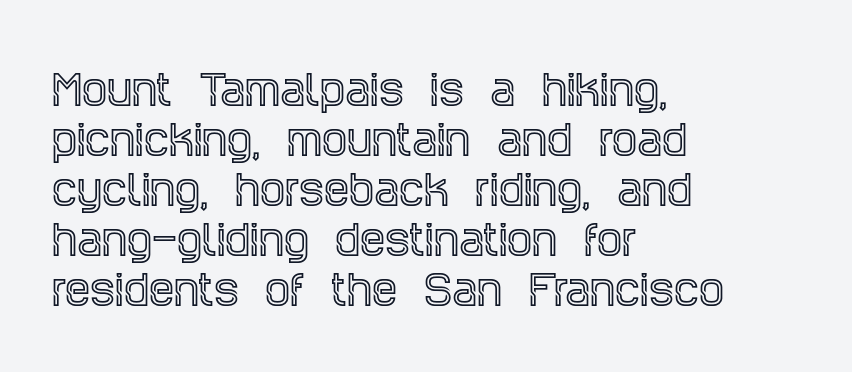
The image shows 40 px condensed serif type, upright; set left-aligned, normal line spacing (1.25x), normal letter spacing, not underlined; a large x-height.
